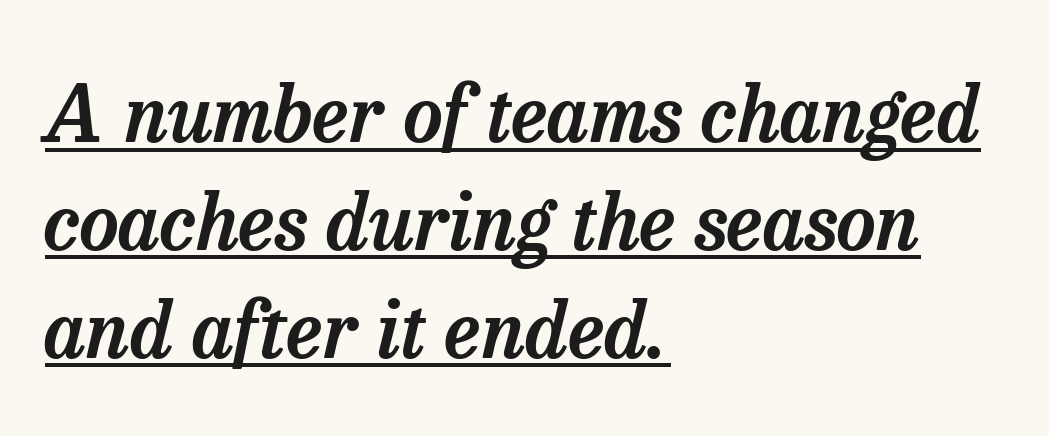
{"serif": "yes", "italic": "yes", "lean": "right", "slant_degrees": 13, "width": "normal", "stroke_contrast": "low", "x_height": "medium", "monospaced": "no", "underline": "yes", "align": "left", "line_spacing": "normal", "line_spacing_ratio": 1.4, "letter_spacing": "normal", "letter_spacing_em": 0.0, "glyph_px": 77}
